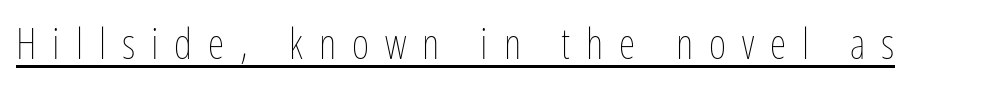
You could not count columns in this text — the font is proportionally spaced. It's the straight-up-and-down kind of type. The type is letterspaced generously, with wide tracking. On a weight scale, this lands at 450 or below. The rendering uses the underline text-decoration.
